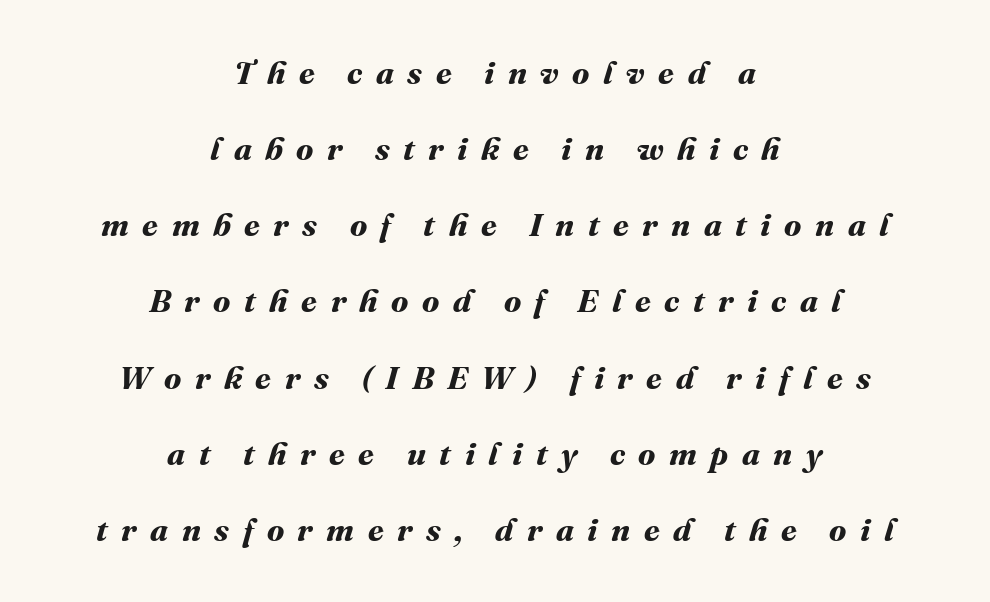
Is the letter spacing exaggerated? Yes — the characters are pushed far apart. Letters rest on an invisible, unmarked baseline. Is the block centered? Yes — each line is placed symmetrically about the middle. Chunky letters — that's bold for sure. The space between consecutive lines is lavish.
